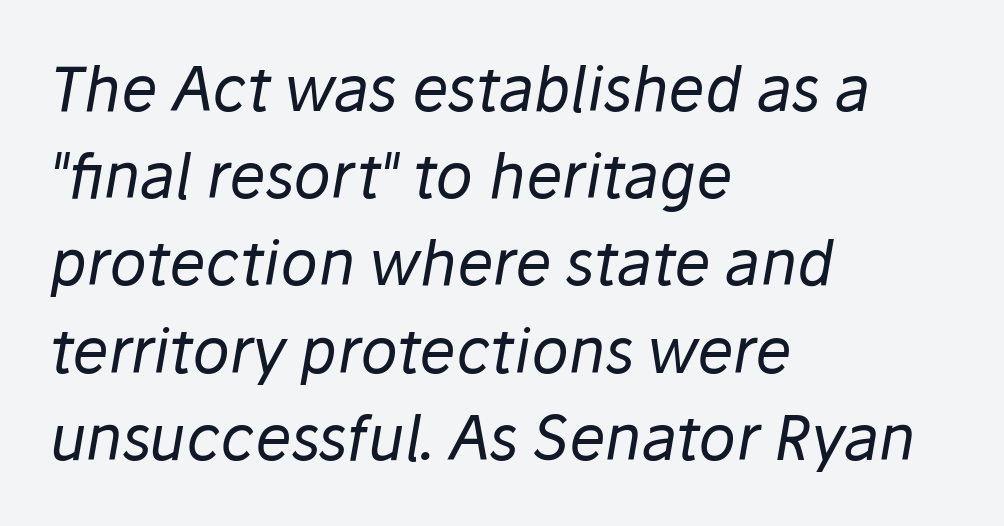
Q: Is the text bold? A: No.
Q: Is the text italic (slanted)? A: Yes, it leans right by about 10 degrees.
Q: Is the text underlined? A: No.
Q: How is the paragraph aligned? A: Left-aligned.
Q: Is the spacing between letters normal or unusually wide? A: Normal.
Q: Is the spacing between lines tight, normal or loose? A: Normal.
Q: Width (condensed, normal, or wide)? A: Normal.
Q: Stroke contrast? A: Low.
Q: x-height? A: Medium.
Q: Monospaced? A: No.
